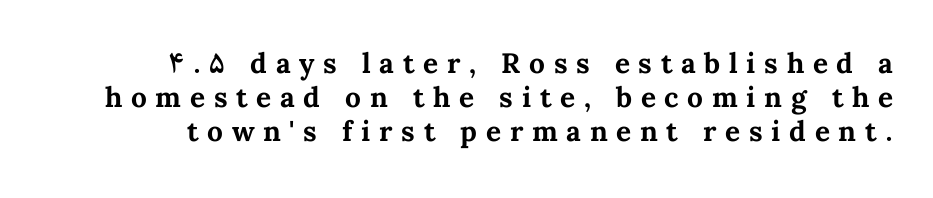
Q: Is the text bold? A: Yes.
Q: Is the text italic (slanted)? A: No, it is upright.
Q: Is the text underlined? A: No.
Q: Is the spacing between letters normal or unusually wide? A: Unusually wide.
Q: Width (condensed, normal, or wide)? A: Normal.
Q: Stroke contrast? A: Medium.
Q: x-height? A: Medium.
Q: Monospaced? A: No.
